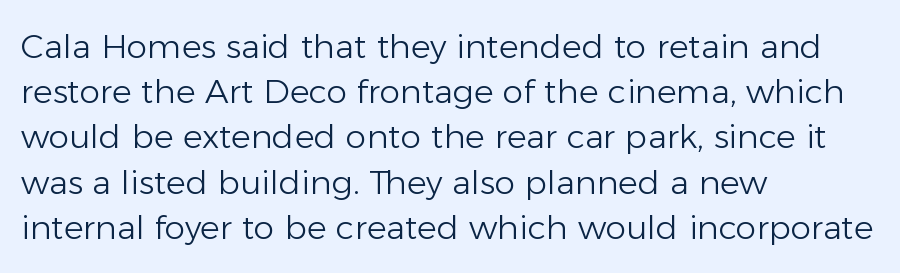
Underlining? Definitely not there. The lines sit at an ordinary, default distance from one another. Nope, not italic — everything's standing straight. The letters sit at their default tracking, neither squeezed nor spread.
